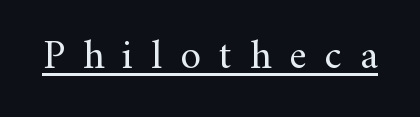
Do the characters align in a grid? No, the font is proportional. This rendering widens character spacing well past its baseline value. No extra ink here — the face is not bold. If you drew a line through each stem, it would be perfectly vertical. Serifs: yes, visible at the terminals of the letterforms.
